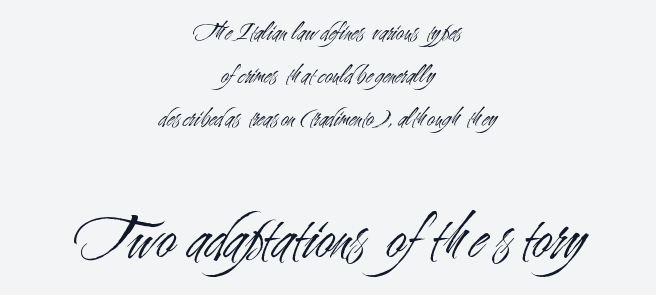
{"serif": "no", "bold": "no", "weight": "light", "width": "condensed", "stroke_contrast": "medium", "x_height": "small", "monospaced": "no", "underline": "no", "align": "center", "line_spacing": "normal", "line_spacing_ratio": 1.6, "letter_spacing": "normal", "letter_spacing_em": 0.0, "larger_block": "second", "size_ratio": 2.48, "glyph_px": 67}
